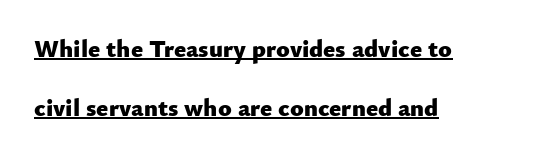
{"italic": "no", "bold": "yes", "underline": "yes", "align": "left", "line_spacing": "loose", "line_spacing_ratio": 2.36, "letter_spacing": "normal", "letter_spacing_em": 0.0, "glyph_px": 25}
